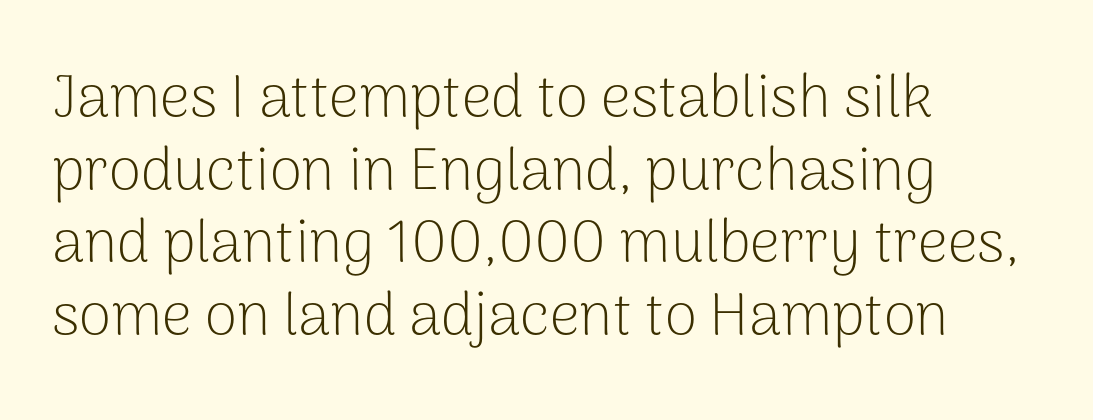
The image shows 59 px light sans-serif type, upright; set left-aligned, line spacing 1.23x, normal letter spacing, not underlined; low stroke contrast and a medium x-height.
